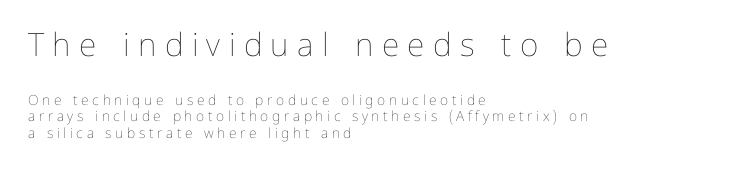
The image shows 32 px thin type, upright; set left-aligned, line spacing 1.19x, unusually wide letter spacing (+0.26 em), not underlined; the first (top) block is 2.29x larger; low stroke contrast and a medium x-height.
